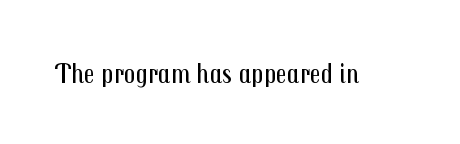
Q: Is the text bold? A: No.
Q: Is the text italic (slanted)? A: No, it is upright.
Q: Is the typeface a serif or a sans-serif typeface? A: Sans-serif.
Q: Is the text underlined? A: No.
Q: Is the spacing between letters normal or unusually wide? A: Normal.
Q: Width (condensed, normal, or wide)? A: Condensed.
Q: Stroke contrast? A: Medium.
Q: x-height? A: Medium.
Q: Monospaced? A: No.
